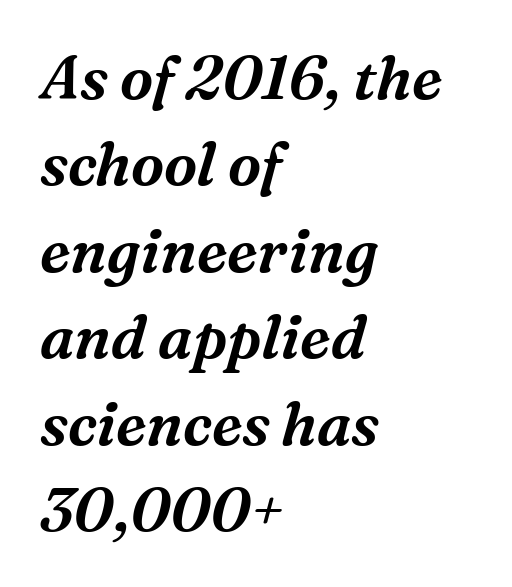
The image shows 60 px serif type, italic (leaning right); set left-aligned, normal line spacing (1.44x), normal letter spacing, not underlined; medium stroke contrast and a medium x-height.
